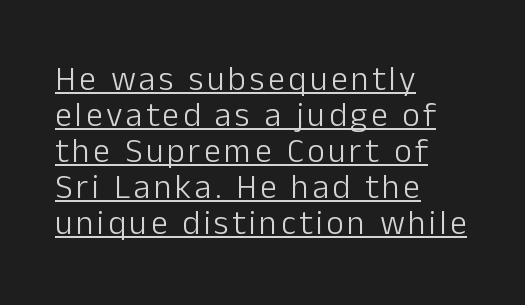
The typesetter chose a ragged-right arrangement here. Here the designer chose a conventional face with non-uniform glyph widths. Is this a sans? Yes — the strokes have no serifs. Honestly, the rows look squashed on top of each other. Decoration check: the copy is underlined. Weight class: somewhere from thin through regular.
